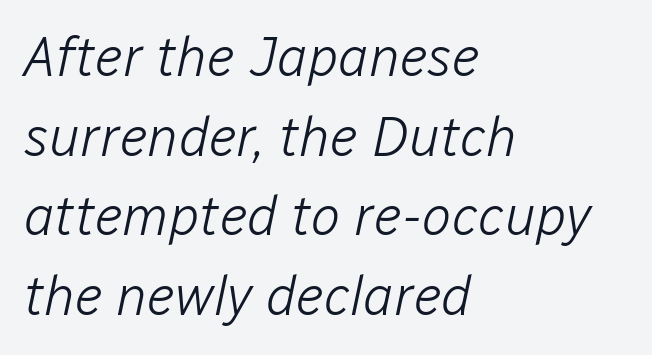
Q: Is the text bold? A: No.
Q: Is the text italic (slanted)? A: Yes, it leans right by about 12 degrees.
Q: Is the text underlined? A: No.
Q: How is the paragraph aligned? A: Left-aligned.
Q: Is the spacing between letters normal or unusually wide? A: Normal.
Q: Is the spacing between lines tight, normal or loose? A: Normal.
Q: Width (condensed, normal, or wide)? A: Normal.
Q: Stroke contrast? A: Low.
Q: x-height? A: Medium.
Q: Monospaced? A: No.
